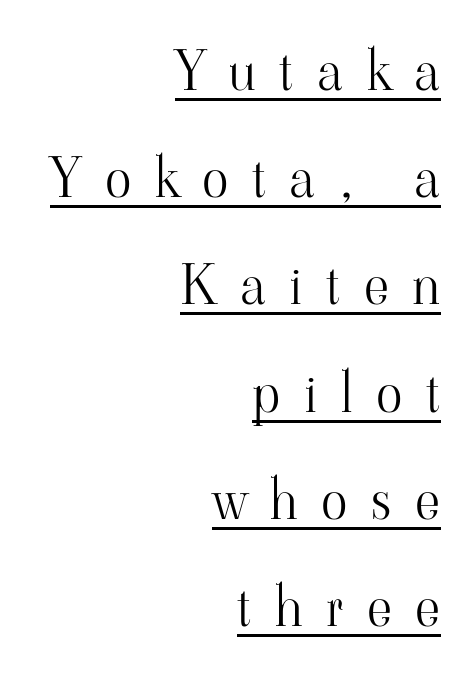
Q: Is the text bold? A: No.
Q: Is the text italic (slanted)? A: No, it is upright.
Q: Is the typeface a serif or a sans-serif typeface? A: Serif.
Q: Is the text underlined? A: Yes.
Q: How is the paragraph aligned? A: Right-aligned.
Q: Is the spacing between letters normal or unusually wide? A: Unusually wide.
Q: Is the spacing between lines tight, normal or loose? A: Loose.
Q: Width (condensed, normal, or wide)? A: Normal.
Q: Stroke contrast? A: High.
Q: x-height? A: Small.
Q: Monospaced? A: No.
